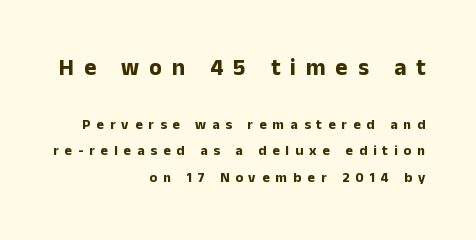
{"italic": "no", "bold": "yes", "underline": "no", "align": "right", "line_spacing": "loose", "line_spacing_ratio": 1.92, "letter_spacing": "wide", "letter_spacing_em": 0.43, "larger_block": "first", "size_ratio": 1.64, "glyph_px": 23}
